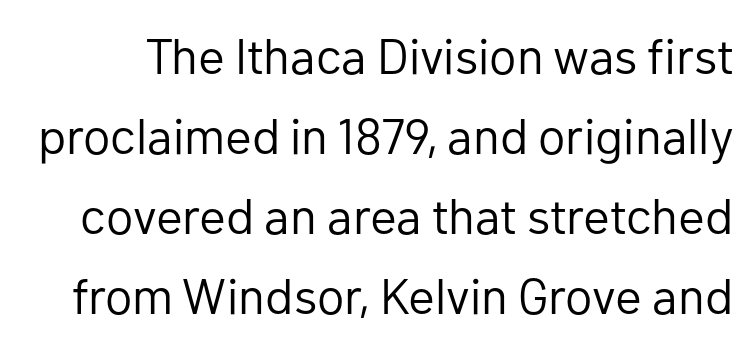
Q: Is the text bold? A: No.
Q: Is the text italic (slanted)? A: No, it is upright.
Q: Is the typeface a serif or a sans-serif typeface? A: Sans-serif.
Q: Is the text underlined? A: No.
Q: Is the spacing between letters normal or unusually wide? A: Normal.
Q: Is the spacing between lines tight, normal or loose? A: Normal.
Q: Width (condensed, normal, or wide)? A: Normal.
Q: Stroke contrast? A: Low.
Q: x-height? A: Medium.
Q: Monospaced? A: No.
